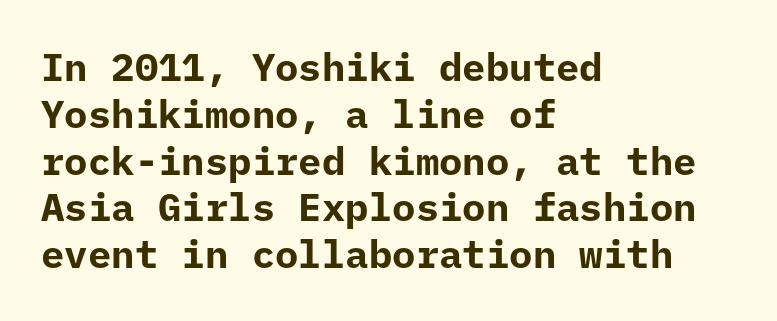
The image shows 39 px bold sans-serif type, upright, monospaced; set left-aligned, line spacing 1.2x, normal letter spacing, not underlined; low stroke contrast and a medium x-height.
